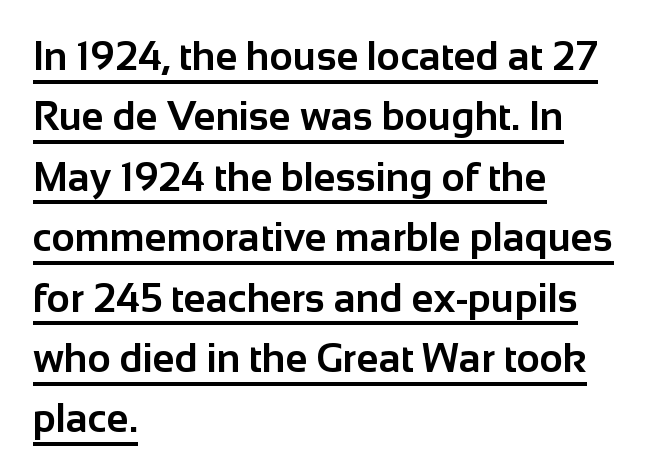
These lines are set flush left with a ragged right edge. Here the designer chose a conventional face with non-uniform glyph widths. Characters remain perfectly vertical along every line. Like a heading marked for emphasis, these lines bear an underscore. These lines sit exactly where default settings would place them. Look at the stroke-to-counter ratio: heavy, a bold.
